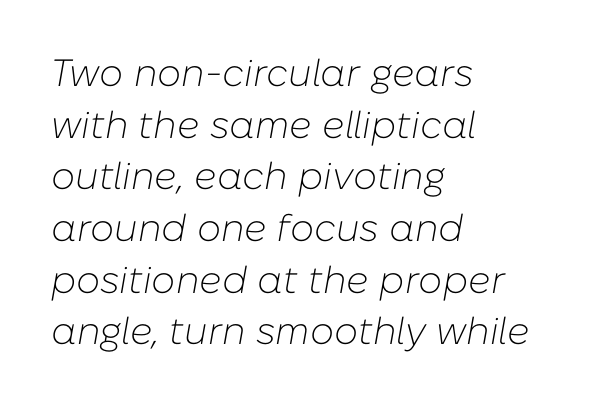
The image shows 38 px light type, italic (leaning right); set left-aligned, normal line spacing (1.36x), normal letter spacing, not underlined; low stroke contrast and a medium x-height.
